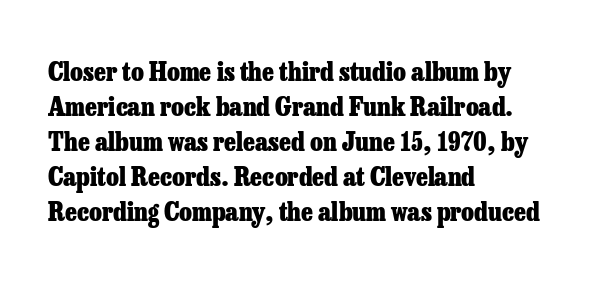
Spacing between characters is what you'd get straight out of the box. If you drew a line through each stem, it would be perfectly vertical. Which margin do the lines hug? The left one — the right edge is uneven. Leading: standard. Is the type bold? Yes — the strokes are clearly thick and heavy.
